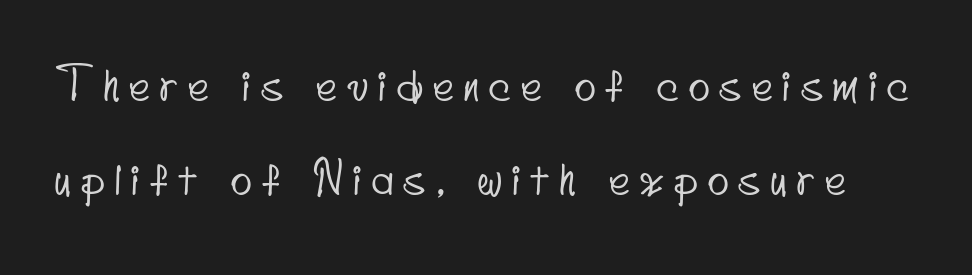
Q: Is the typeface a serif or a sans-serif typeface? A: Sans-serif.
Q: Is the text underlined? A: No.
Q: Is the spacing between letters normal or unusually wide? A: Unusually wide.
Q: Is the spacing between lines tight, normal or loose? A: Loose.
Q: Width (condensed, normal, or wide)? A: Condensed.
Q: Stroke contrast? A: Low.
Q: x-height? A: Small.
Q: Monospaced? A: No.
